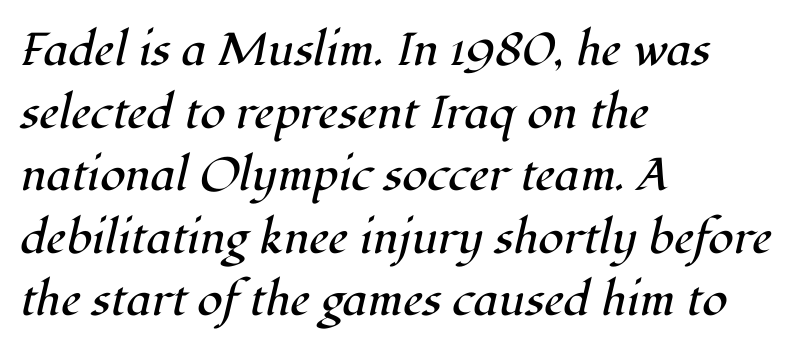
The image shows 46 px regular-weight serif type, italic (leaning right); set left-aligned, normal line spacing (1.36x), normal letter spacing, not underlined; high stroke contrast and a medium x-height.
